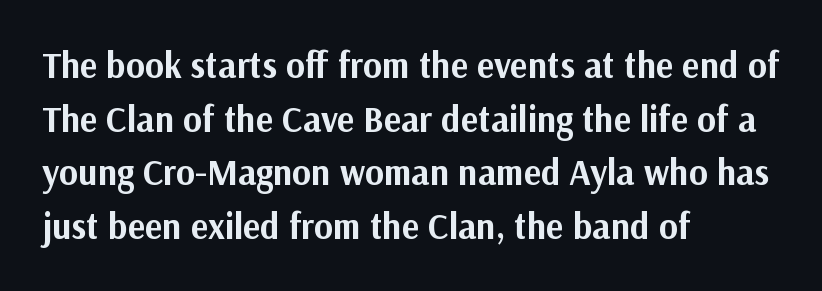
{"serif": "no", "italic": "no", "bold": "yes", "weight": "bold", "width": "normal", "stroke_contrast": "medium", "x_height": "medium", "monospaced": "no", "underline": "no", "align": "left", "line_spacing": "normal", "line_spacing_ratio": 1.49, "letter_spacing": "normal", "letter_spacing_em": 0.0, "glyph_px": 36}
